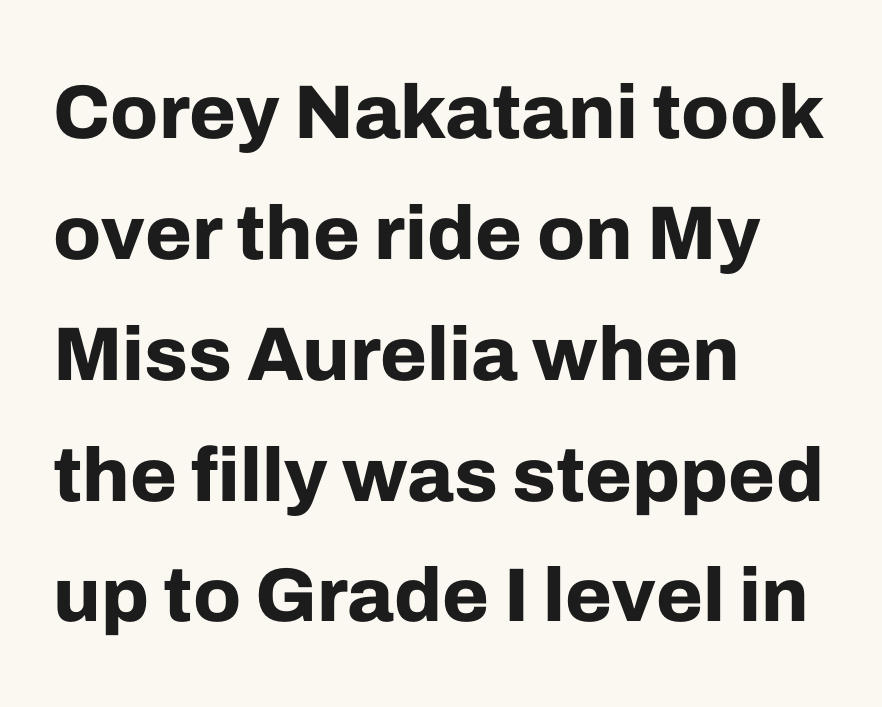
Letterform terminals end flat and unadorned throughout the passage. Nope, not italic — everything's standing straight. The rendering uses a moderate line-height, typical for paragraphs. Compared with an ordinary text face, these strokes are far heavier — a full bold. The letters advance in unequal steps, a hallmark of proportional type.
